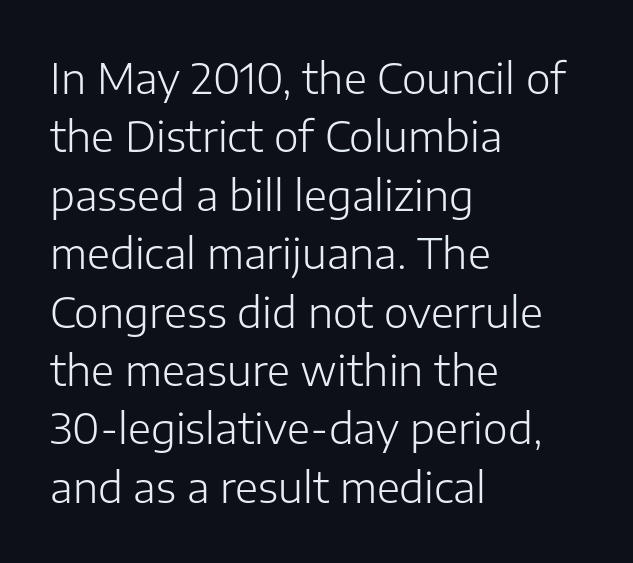
The image shows 42 px light sans-serif type, upright; set left-aligned, normal line spacing (1.39x), normal letter spacing, not underlined; low stroke contrast and a medium x-height.
